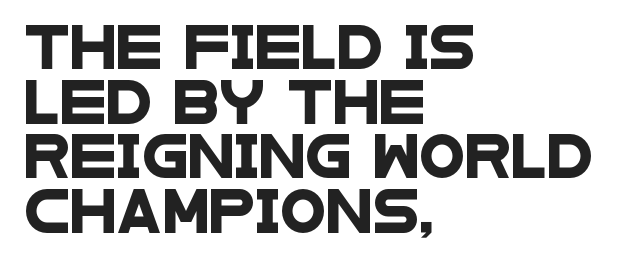
{"serif": "no", "width": "wide", "stroke_contrast": "low", "x_height": "large", "monospaced": "no", "underline": "no", "align": "left", "line_spacing": "normal", "line_spacing_ratio": 1.3, "letter_spacing": "normal", "letter_spacing_em": 0.0, "glyph_px": 42}
